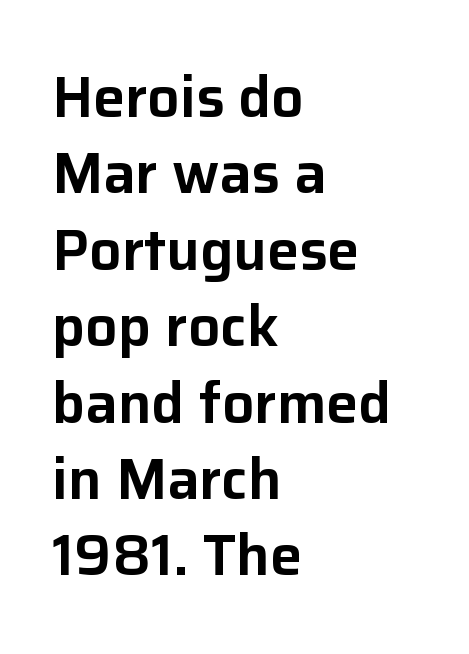
Check under the words: just untouched page. The font family rendered here belongs to the sans-serif group. These lines were composed using upright roman letters. The paragraph has a hard left edge and a soft right edge.
